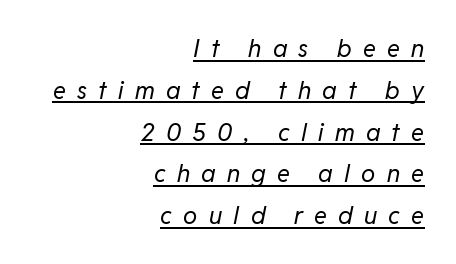
The image shows 24 px text type, italic (leaning right); set right-aligned, line spacing 1.74x, unusually wide letter spacing (+0.47 em), underlined.
